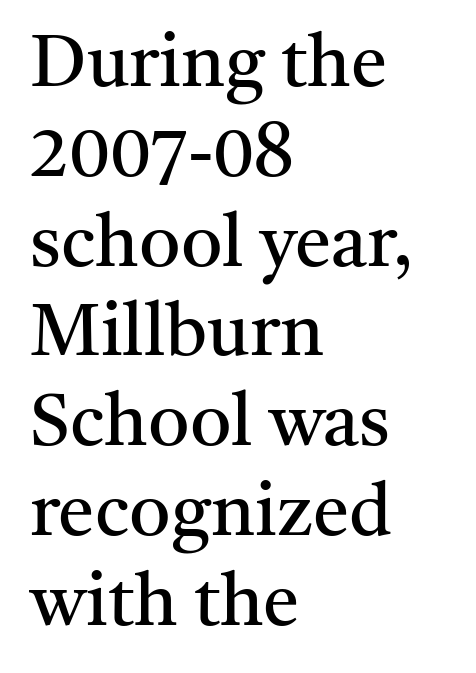
The axis of the letterforms is exactly vertical. The ragged edge is on the right, which tells us the setting is flush left. A typesetter would call this zero additional tracking. Does the type have serifs? Yes, each stem ends in a small foot. Is this a fixed-width face? No — the glyphs have proportional, varying widths.
